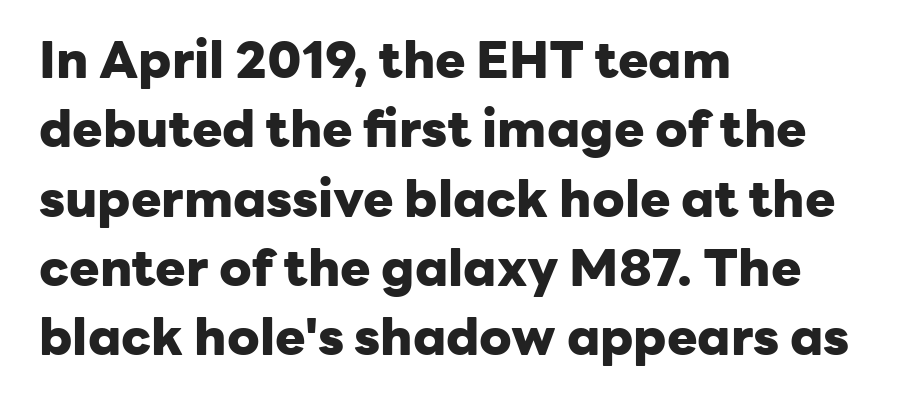
The image shows 51 px heavy sans-serif type, upright; set left-aligned, normal line spacing (1.36x), normal letter spacing, not underlined; low stroke contrast and a medium x-height.
